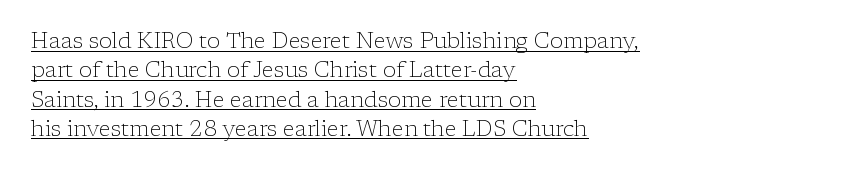
Q: Is the text bold? A: No.
Q: Is the text italic (slanted)? A: No, it is upright.
Q: Is the text underlined? A: Yes.
Q: How is the paragraph aligned? A: Left-aligned.
Q: Is the spacing between letters normal or unusually wide? A: Normal.
Q: Is the spacing between lines tight, normal or loose? A: Normal.
